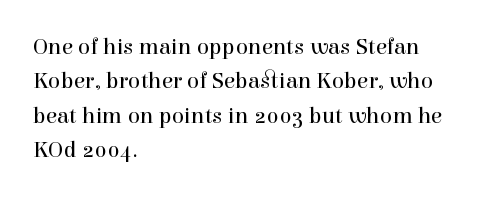
The vertical gap from one line to the next is medium. These lines were composed using upright roman letters. Horizontal alignment here is leftward, the default for most running prose. The gaps between neighbouring characters are ordinary and unremarkable. Weight: regular or lighter.
